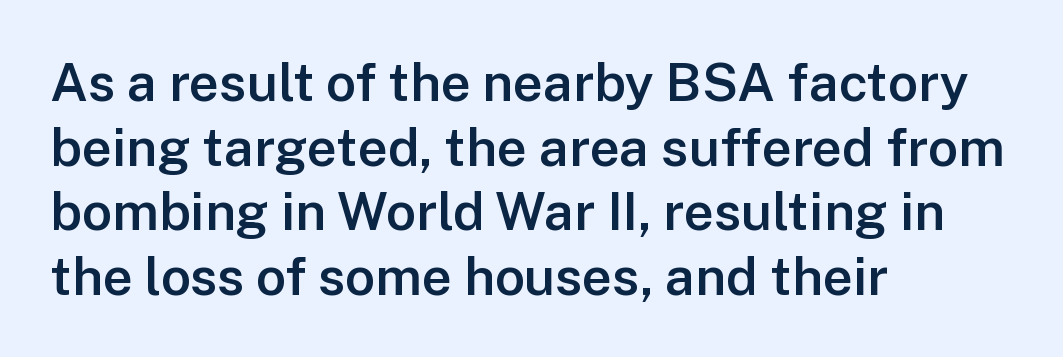
The specimen omits any rule beneath the text block's lines. The rendering uses natural spacing where letterforms have individual widths. The sample has been set in demibold, a notch under bold. Nope, not italic — everything's standing straight.
